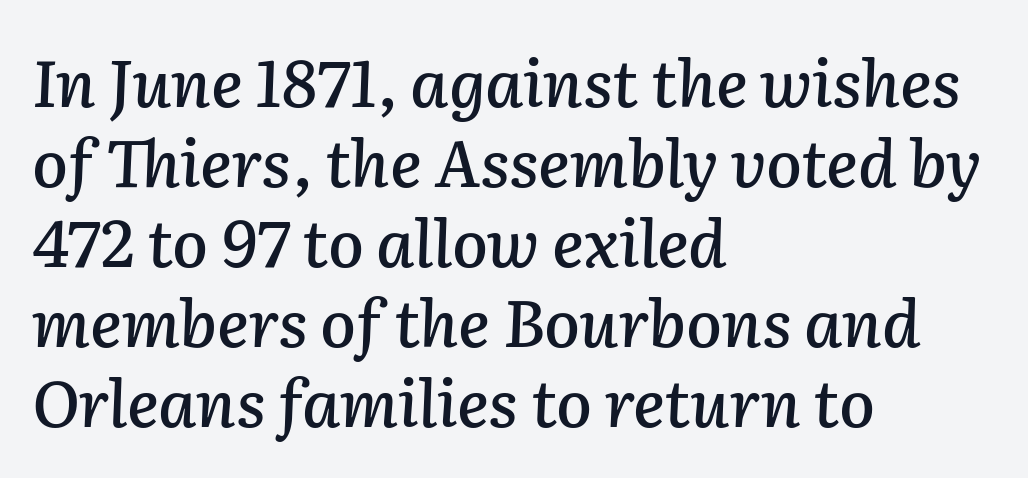
{"italic": "yes", "lean": "right", "slant_degrees": 2, "width": "normal", "stroke_contrast": "low", "x_height": "medium", "monospaced": "no", "underline": "no", "align": "left", "line_spacing_ratio": 1.23, "letter_spacing": "normal", "letter_spacing_em": 0.0, "glyph_px": 65}
